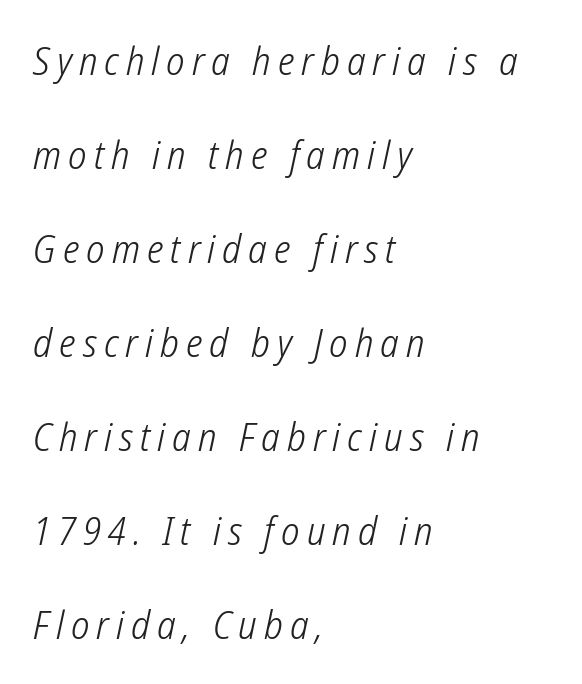
The image shows 39 px light, condensed sans-serif type; set left-aligned, loose line spacing (2.41x), not underlined; low stroke contrast and a medium x-height.
